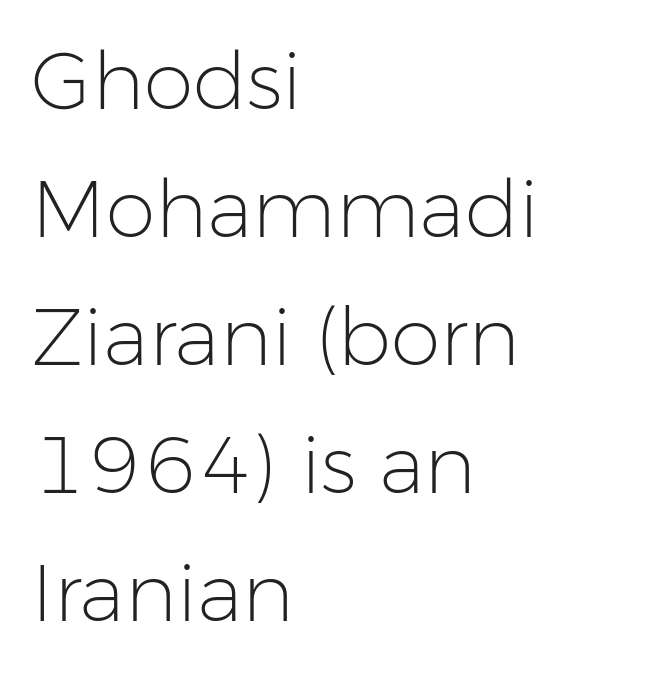
Descenders are the only things crossing below the line. Each letter keeps its own natural width here, so spacing adapts to shape. A roman cut, with each character standing at attention. The strokes carry an ordinary text weight at most.
